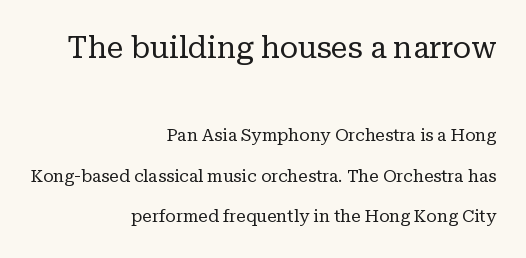
Q: Is the text bold? A: No.
Q: Is the text italic (slanted)? A: No, it is upright.
Q: Is the typeface a serif or a sans-serif typeface? A: Serif.
Q: Is the text underlined? A: No.
Q: How is the paragraph aligned? A: Right-aligned.
Q: Is the spacing between letters normal or unusually wide? A: Normal.
Q: Is the spacing between lines tight, normal or loose? A: Loose.
Q: Which block of text is set in a larger size, the first (top) or the second (bottom)? A: The first (top) one.
Q: Width (condensed, normal, or wide)? A: Normal.
Q: Stroke contrast? A: Low.
Q: x-height? A: Medium.
Q: Monospaced? A: No.
